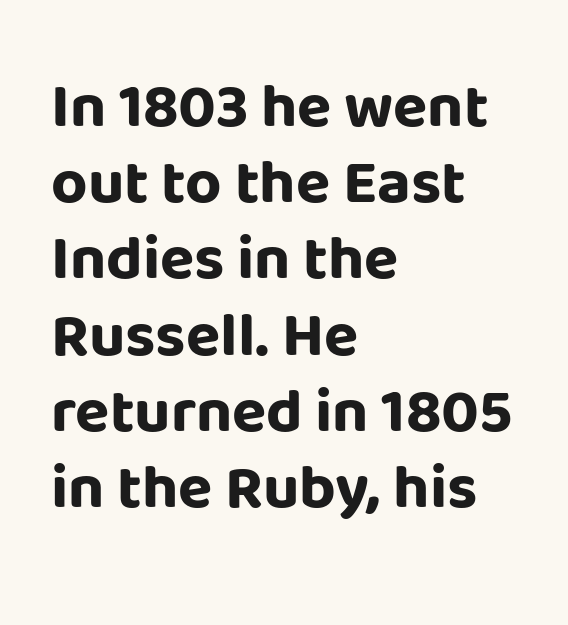
Q: Is the text bold? A: Yes.
Q: Is the text italic (slanted)? A: No, it is upright.
Q: Is the typeface a serif or a sans-serif typeface? A: Sans-serif.
Q: Is the text underlined? A: No.
Q: How is the paragraph aligned? A: Left-aligned.
Q: Is the spacing between letters normal or unusually wide? A: Normal.
Q: Width (condensed, normal, or wide)? A: Normal.
Q: Stroke contrast? A: Low.
Q: x-height? A: Large.
Q: Monospaced? A: No.
